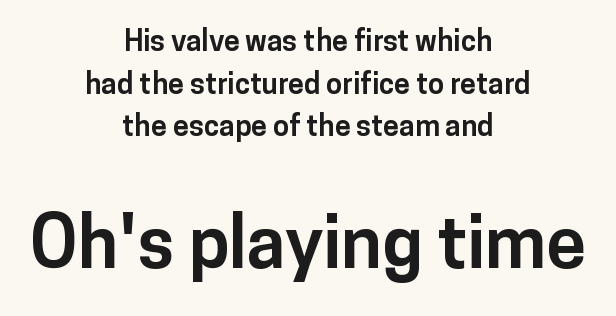
The image shows 72 px bold sans-serif type, upright; set centered, normal line spacing (1.47x), normal letter spacing, not underlined; the second (bottom) block is 2.48x larger; low stroke contrast and a medium x-height.
